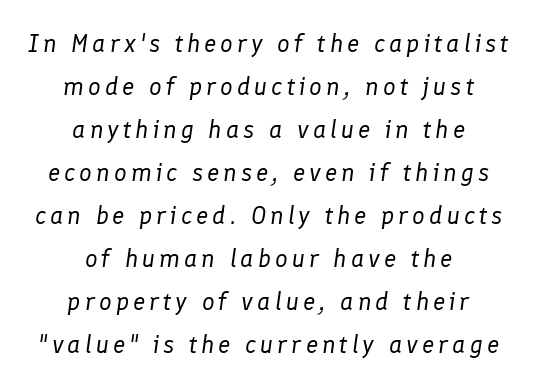
{"italic": "yes", "lean": "right", "slant_degrees": 8, "bold": "no", "underline": "no", "align": "center", "line_spacing_ratio": 1.72, "glyph_px": 25}
